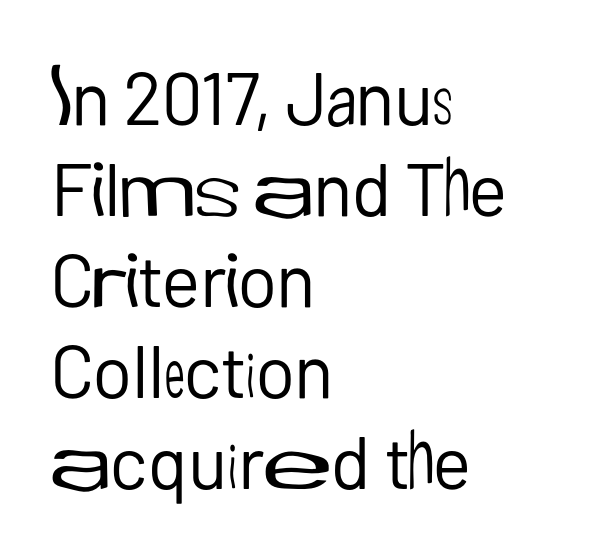
Q: Is the text bold? A: No.
Q: Is the text italic (slanted)? A: No, it is upright.
Q: Is the typeface a serif or a sans-serif typeface? A: Sans-serif.
Q: Is the text underlined? A: No.
Q: How is the paragraph aligned? A: Left-aligned.
Q: Is the spacing between letters normal or unusually wide? A: Normal.
Q: Width (condensed, normal, or wide)? A: Normal.
Q: Stroke contrast? A: Low.
Q: x-height? A: Medium.
Q: Monospaced? A: No.
